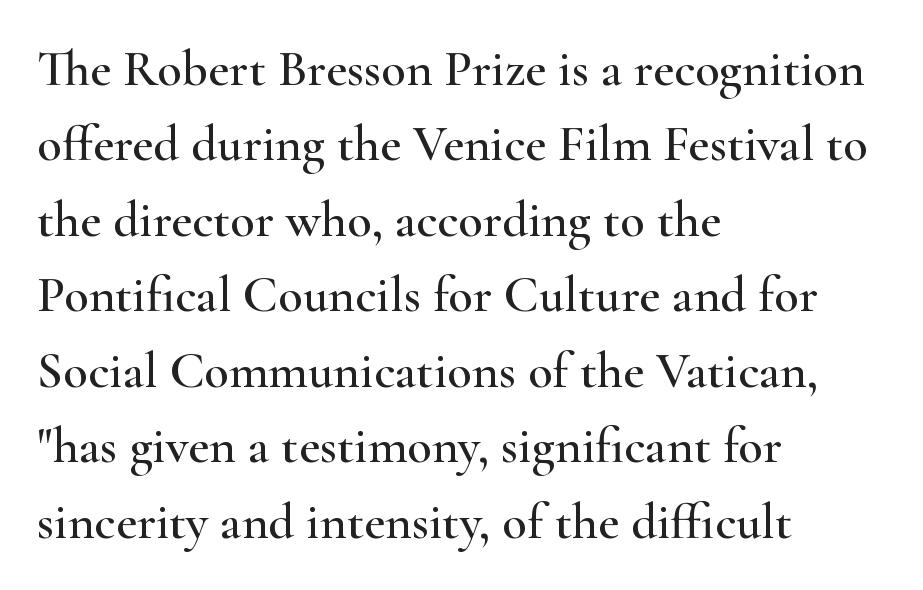
Every character sits straight up, as roman type does. Anything drawn beneath the words? Only blank space. The horizontal fit of the characters is conventional and even. Varying glyph widths throughout — classic text-font behaviour. Is this a sans? No — the strokes have serifs.
